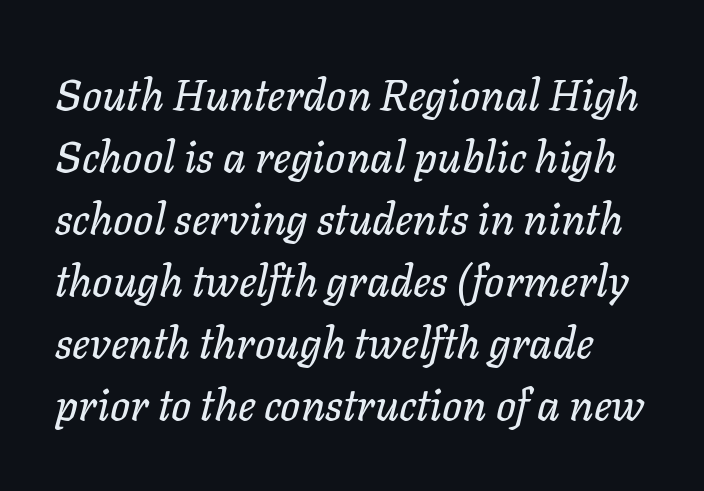
{"italic": "yes", "lean": "right", "slant_degrees": 11, "width": "normal", "stroke_contrast": "low", "x_height": "medium", "monospaced": "no", "underline": "no", "line_spacing": "normal", "line_spacing_ratio": 1.41, "letter_spacing": "normal", "letter_spacing_em": 0.0, "glyph_px": 44}
